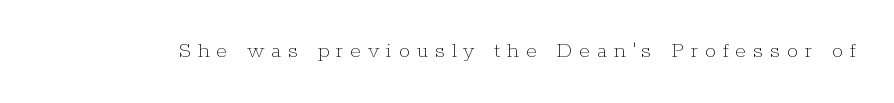
The image shows 23 px text type, upright; set unusually wide letter spacing (+0.29 em), not underlined.
